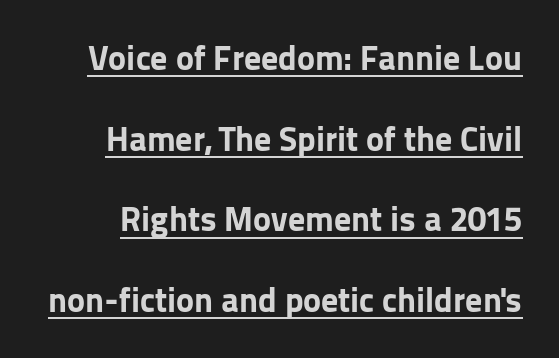
{"serif": "no", "italic": "no", "bold": "yes", "weight": "bold", "width": "normal", "stroke_contrast": "low", "x_height": "medium", "monospaced": "no", "underline": "yes", "line_spacing": "loose", "line_spacing_ratio": 2.37, "letter_spacing": "normal", "letter_spacing_em": 0.0, "glyph_px": 34}
